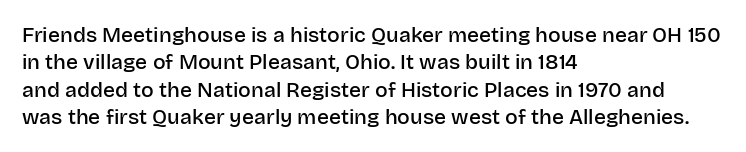
{"italic": "no", "bold": "semi", "underline": "no", "align": "left", "line_spacing": "normal", "line_spacing_ratio": 1.3, "letter_spacing": "normal", "letter_spacing_em": 0.0, "glyph_px": 21}
